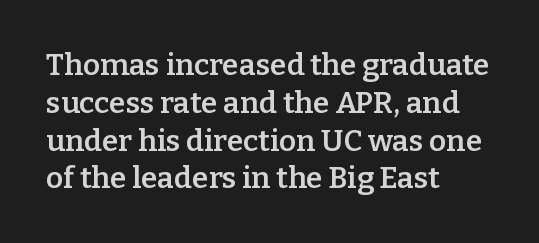
{"serif": "yes", "italic": "no", "bold": "semi", "weight": "semibold", "width": "normal", "stroke_contrast": "low", "x_height": "medium", "monospaced": "no", "underline": "no", "align": "left", "line_spacing": "normal", "line_spacing_ratio": 1.26, "letter_spacing": "normal", "letter_spacing_em": 0.0, "glyph_px": 30}
